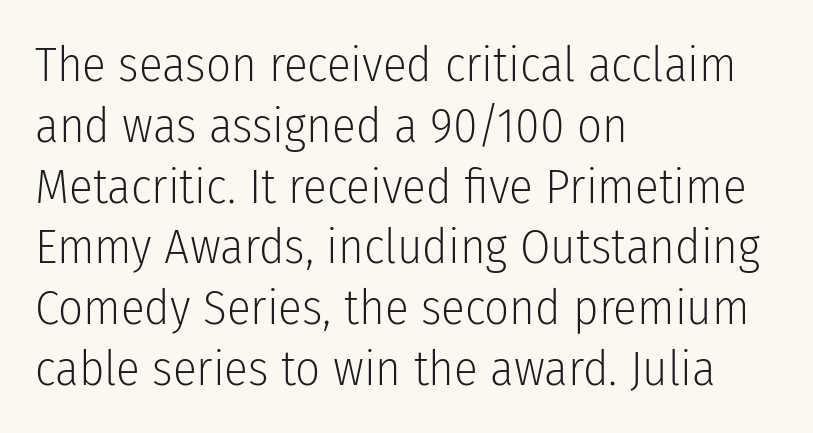
The image shows 49 px light, condensed sans-serif type, upright; set left-aligned, line spacing 1.24x, normal letter spacing, not underlined; low stroke contrast and a medium x-height.
